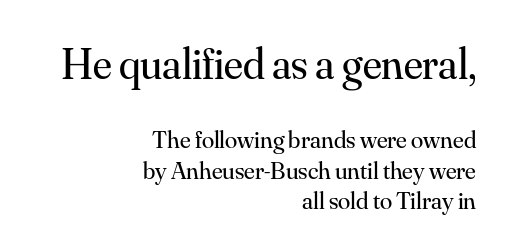
The image shows 44 px regular-weight serif type, upright; set right-aligned, line spacing 1.21x, normal letter spacing, not underlined; the first (top) block is 1.76x larger; medium stroke contrast and a small x-height.
